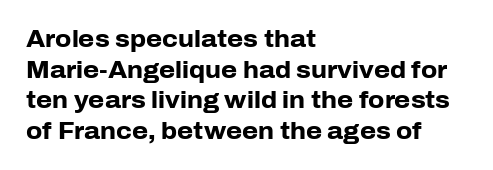
Q: Is the text bold? A: Yes.
Q: Is the text italic (slanted)? A: No, it is upright.
Q: Is the text underlined? A: No.
Q: How is the paragraph aligned? A: Left-aligned.
Q: Is the spacing between letters normal or unusually wide? A: Normal.
Q: Is the spacing between lines tight, normal or loose? A: Normal.
